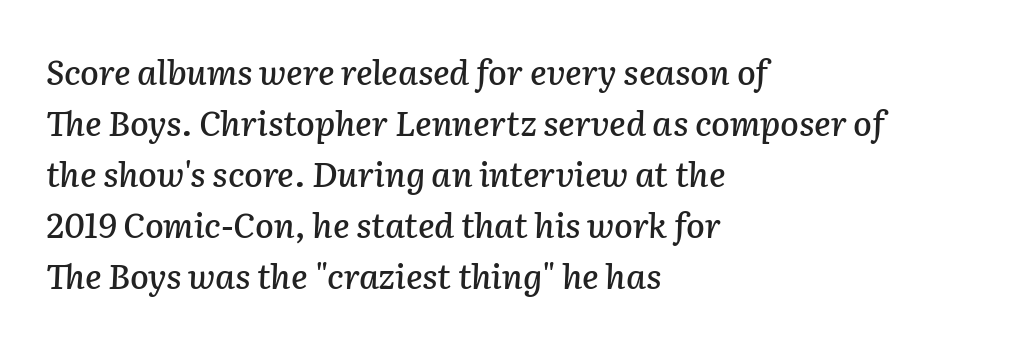
Q: Is the text italic (slanted)? A: Yes, it leans right by about 2 degrees.
Q: Is the text underlined? A: No.
Q: How is the paragraph aligned? A: Left-aligned.
Q: Is the spacing between letters normal or unusually wide? A: Normal.
Q: Is the spacing between lines tight, normal or loose? A: Normal.
Q: Width (condensed, normal, or wide)? A: Normal.
Q: Stroke contrast? A: Low.
Q: x-height? A: Medium.
Q: Monospaced? A: No.
